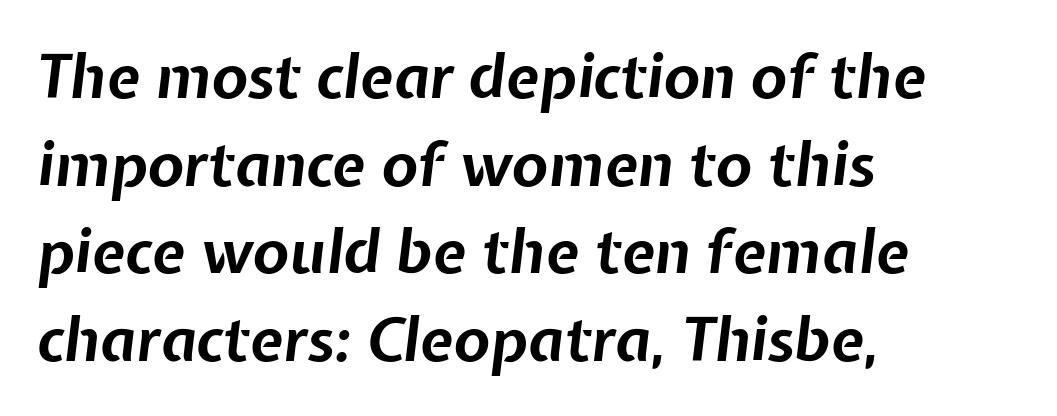
{"italic": "yes", "lean": "right", "slant_degrees": 7, "bold": "yes", "weight": "bold", "width": "normal", "stroke_contrast": "low", "x_height": "medium", "monospaced": "no", "underline": "no", "align": "left", "line_spacing": "normal", "line_spacing_ratio": 1.46, "letter_spacing": "normal", "letter_spacing_em": 0.0, "glyph_px": 60}
